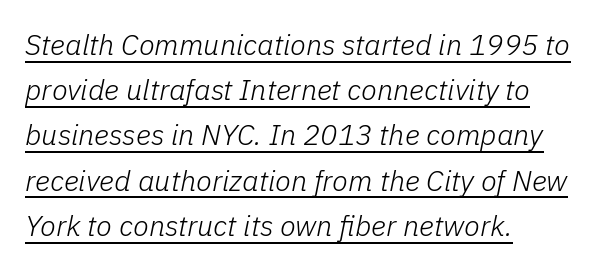
Compared with ordinary roman type, these characters are visibly tilted. Words appear dense and cohesive because spacing is normal. Heft: none added — not bold. Is there an underline? Yes — a line sits under the letters.
